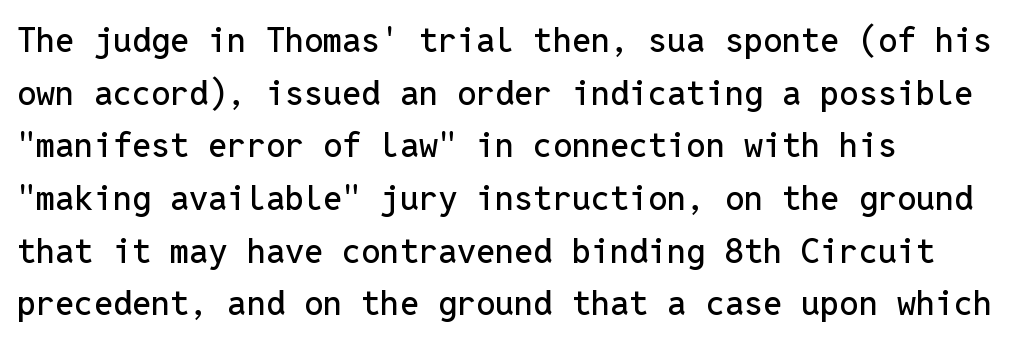
The image shows 34 px sans-serif type, upright, monospaced; set left-aligned, normal line spacing (1.55x), normal letter spacing, not underlined; low stroke contrast and a medium x-height.
